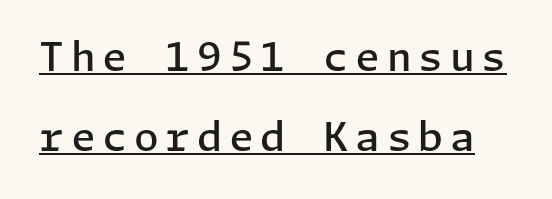
The rendering uses a large line-height, opening up the rows. Is there an underline? Yes — a line sits under the letters. A somewhat darkened texture: the type is semibold rather than bold. Stroke terminals: plain, sans-serif. A typesetter would mark this as roman, not italic.
